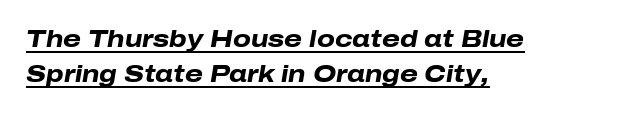
The image shows 23 px bold type, italic (leaning right); set left-aligned, normal line spacing (1.51x), normal letter spacing, underlined.
